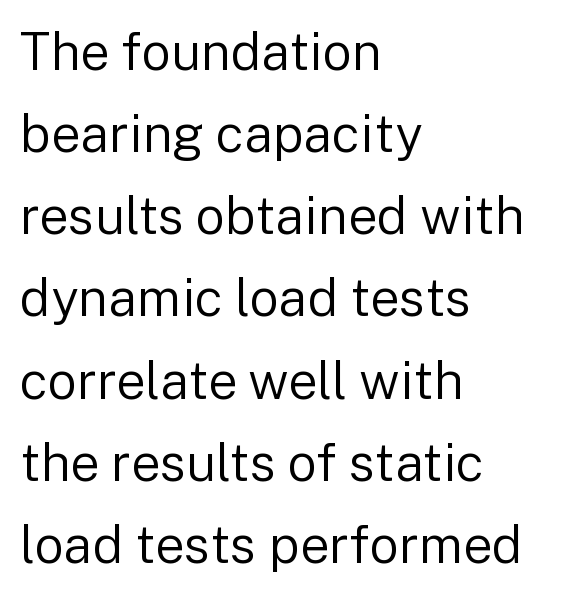
{"serif": "no", "italic": "no", "bold": "no", "weight": "regular", "width": "normal", "stroke_contrast": "low", "x_height": "medium", "monospaced": "no", "underline": "no", "align": "left", "line_spacing": "normal", "line_spacing_ratio": 1.58, "letter_spacing": "normal", "letter_spacing_em": 0.0, "glyph_px": 52}
